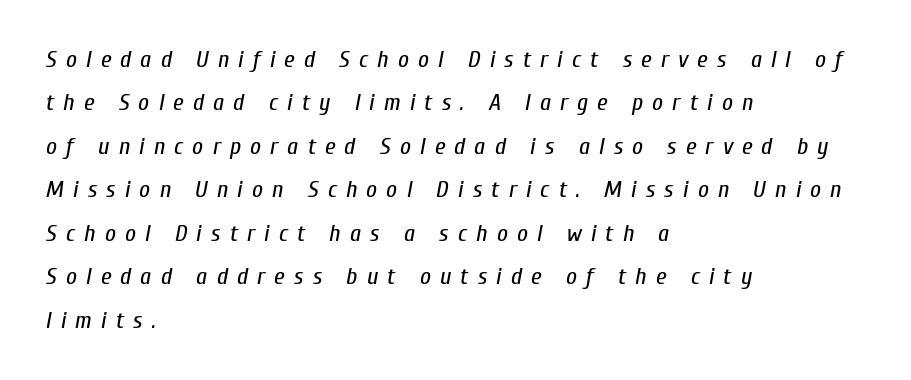
Q: Is the text bold? A: No.
Q: Is the text italic (slanted)? A: Yes, it leans right by about 10 degrees.
Q: Is the text underlined? A: No.
Q: How is the paragraph aligned? A: Left-aligned.
Q: Is the spacing between letters normal or unusually wide? A: Unusually wide.
